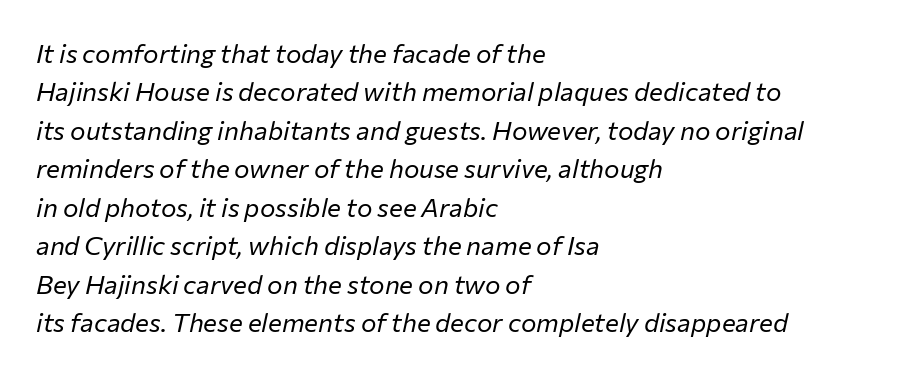
Q: Is the text bold? A: No.
Q: Is the text italic (slanted)? A: Yes, it leans right by about 12 degrees.
Q: Is the text underlined? A: No.
Q: How is the paragraph aligned? A: Left-aligned.
Q: Is the spacing between letters normal or unusually wide? A: Normal.
Q: Is the spacing between lines tight, normal or loose? A: Normal.
